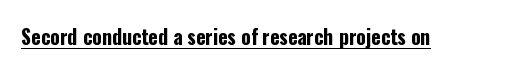
The image shows 20 px bold type, upright; set normal letter spacing, underlined.
